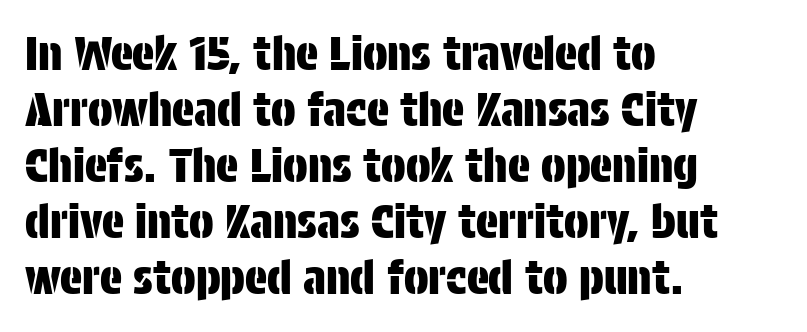
Q: Is the text italic (slanted)? A: No, it is upright.
Q: Is the typeface a serif or a sans-serif typeface? A: Sans-serif.
Q: Is the text underlined? A: No.
Q: How is the paragraph aligned? A: Left-aligned.
Q: Is the spacing between letters normal or unusually wide? A: Normal.
Q: Width (condensed, normal, or wide)? A: Condensed.
Q: Stroke contrast? A: Low.
Q: x-height? A: Large.
Q: Monospaced? A: No.
